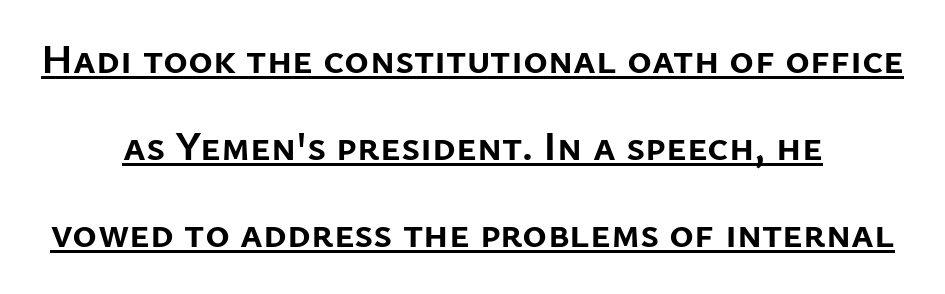
{"serif": "no", "italic": "no", "bold": "yes", "weight": "semibold", "width": "normal", "stroke_contrast": "low", "x_height": "medium", "monospaced": "no", "underline": "yes", "align": "center", "line_spacing": "loose", "line_spacing_ratio": 2.07, "letter_spacing": "normal", "letter_spacing_em": 0.0, "glyph_px": 42}
